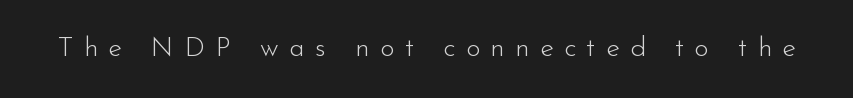
{"serif": "no", "italic": "no", "bold": "no", "weight": "light", "width": "normal", "stroke_contrast": "low", "x_height": "small", "monospaced": "no", "underline": "no", "letter_spacing": "wide", "letter_spacing_em": 0.37, "glyph_px": 28}
